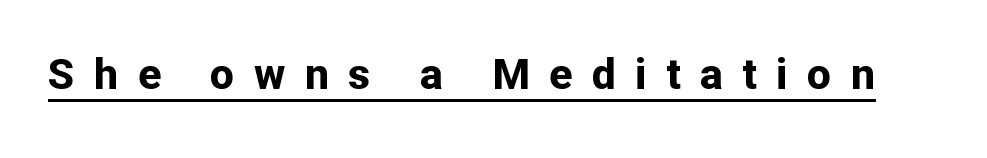
Caption: expanded tracking, letters set apart. Does the lettering tilt? It doesn't — this is upright. The text was rendered using a sans face with plain stroke endings. Heft: maximum for text — a bold.
